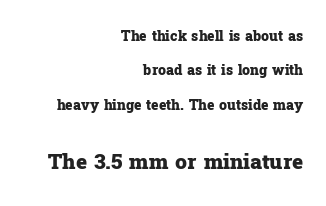
The image shows 21 px bold type, upright; set right-aligned, loose line spacing (2.46x), normal letter spacing, not underlined; the second (bottom) block is 1.5x larger.
